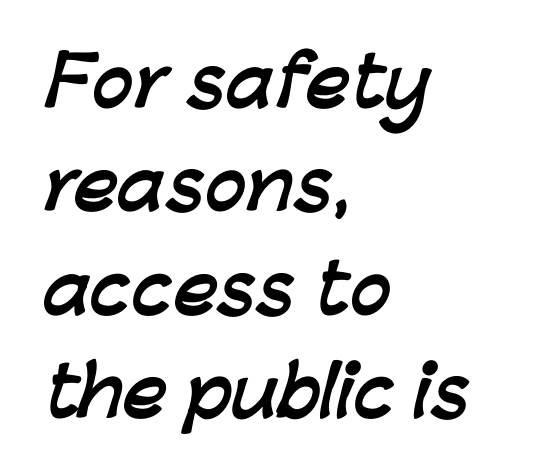
Character widths vary here, with narrow letters taking less room than wide ones. Its strokes are broad and dark, the hallmark of bold type. Is this a sans? Yes — the strokes have no serifs. Compared with typical body copy, the letter spacing here is the same. Has an underline been added? It has not. The leading is moderate, giving the passage an even texture.
